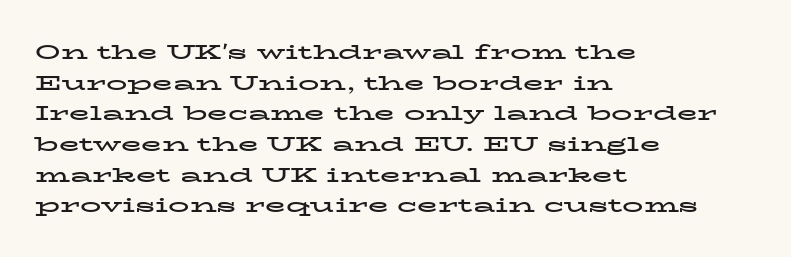
The image shows 21 px bold type, upright; set left-aligned, normal line spacing (1.46x), normal letter spacing, not underlined.
